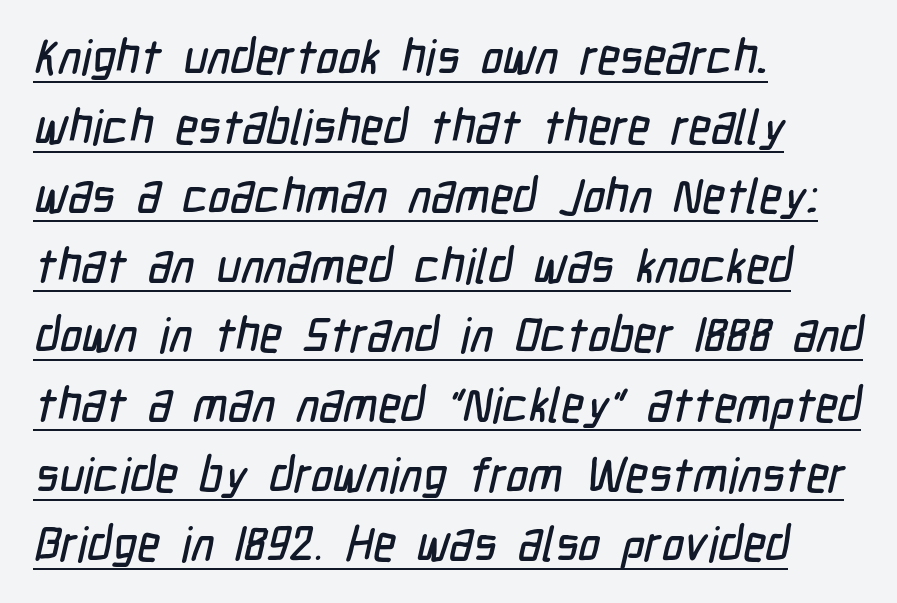
{"serif": "no", "width": "condensed", "stroke_contrast": "low", "x_height": "medium", "monospaced": "no", "underline": "yes", "align": "left", "line_spacing": "normal", "line_spacing_ratio": 1.45, "letter_spacing": "normal", "letter_spacing_em": 0.0, "glyph_px": 48}
